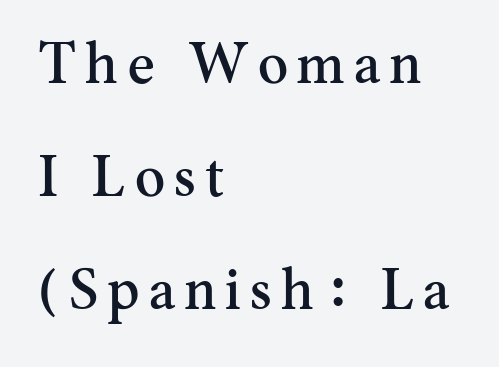
{"serif": "yes", "italic": "no", "width": "normal", "stroke_contrast": "medium", "x_height": "small", "monospaced": "no", "underline": "no", "align": "left", "line_spacing": "loose", "line_spacing_ratio": 1.98, "glyph_px": 57}
